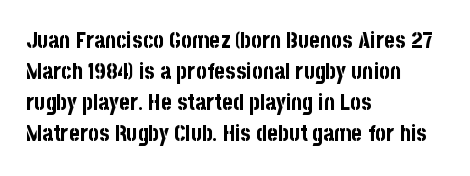
{"italic": "no", "bold": "yes", "underline": "no", "align": "left", "line_spacing": "normal", "line_spacing_ratio": 1.35, "letter_spacing": "normal", "letter_spacing_em": 0.0, "glyph_px": 23}
